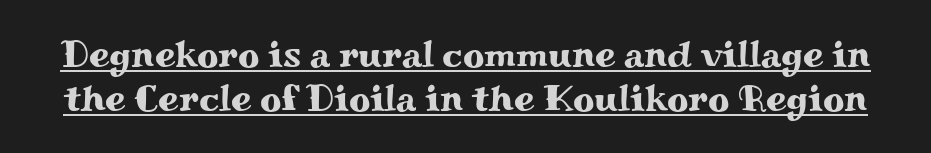
The image shows 37 px wide serif type, upright; set line spacing 1.18x, normal letter spacing, underlined; medium stroke contrast and a small x-height.
